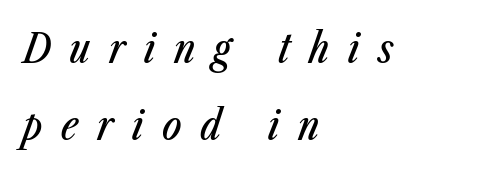
{"italic": "yes", "lean": "right", "slant_degrees": 23, "width": "condensed", "stroke_contrast": "low", "x_height": "medium", "monospaced": "no", "underline": "no", "align": "left", "line_spacing_ratio": 1.88, "letter_spacing": "wide", "letter_spacing_em": 0.45, "glyph_px": 41}
